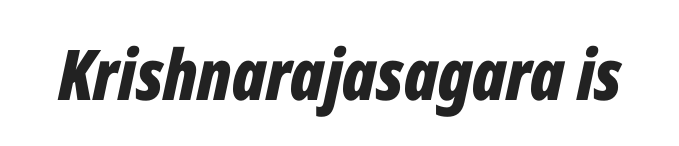
The image shows 70 px bold, condensed type, italic (leaning right); set normal letter spacing, not underlined; low stroke contrast and a medium x-height.
